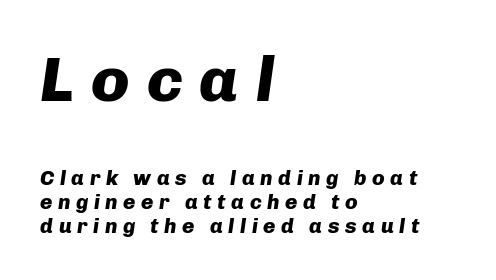
The image shows 64 px heavy type, italic (leaning right); set left-aligned, tight line spacing (1.15x), unusually wide letter spacing (+0.26 em), not underlined; the first (top) block is 3.05x larger; low stroke contrast and a medium x-height.
